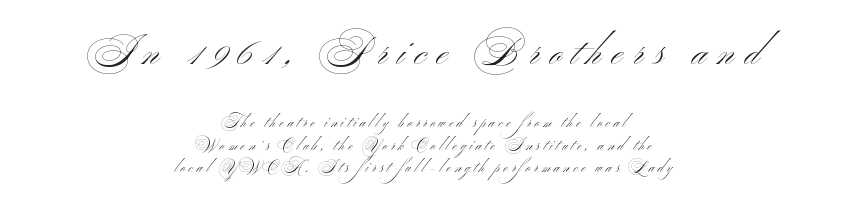
{"serif": "no", "bold": "no", "weight": "light", "width": "wide", "stroke_contrast": "medium", "x_height": "small", "monospaced": "no", "underline": "no", "align": "center", "line_spacing": "normal", "line_spacing_ratio": 1.58, "letter_spacing": "wide", "letter_spacing_em": 0.28, "larger_block": "first", "size_ratio": 2.71, "glyph_px": 38}
